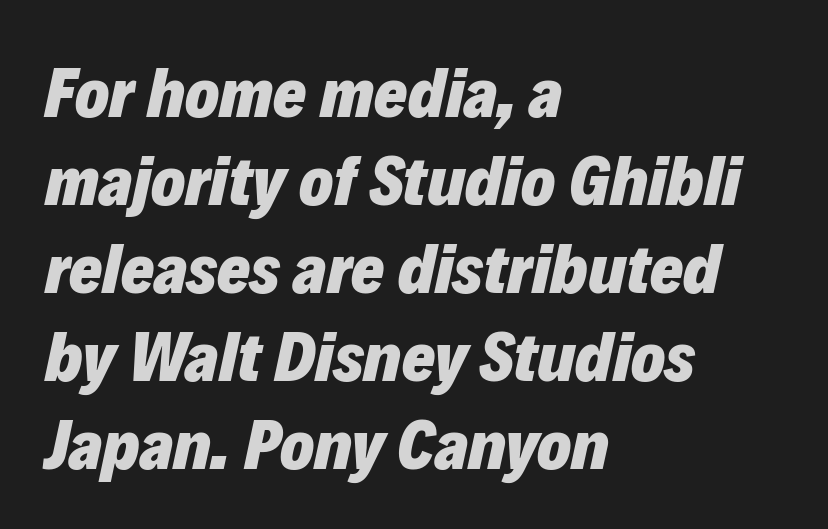
Q: Is the text bold? A: Yes.
Q: Is the text italic (slanted)? A: Yes, it leans right by about 12 degrees.
Q: Is the text underlined? A: No.
Q: How is the paragraph aligned? A: Left-aligned.
Q: Is the spacing between letters normal or unusually wide? A: Normal.
Q: Width (condensed, normal, or wide)? A: Normal.
Q: Stroke contrast? A: Low.
Q: x-height? A: Medium.
Q: Monospaced? A: No.
